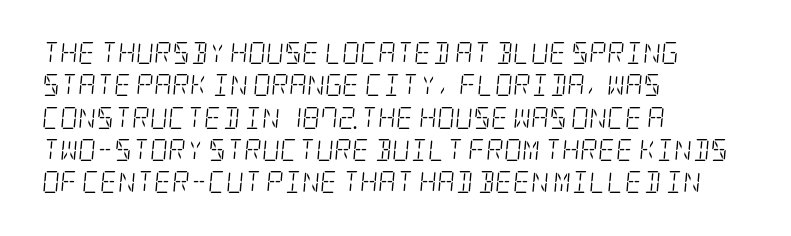
Q: Is the text bold? A: No.
Q: Is the text italic (slanted)? A: Yes, it leans right by about 5 degrees.
Q: Is the text underlined? A: No.
Q: How is the paragraph aligned? A: Left-aligned.
Q: Is the spacing between letters normal or unusually wide? A: Normal.
Q: Is the spacing between lines tight, normal or loose? A: Normal.
